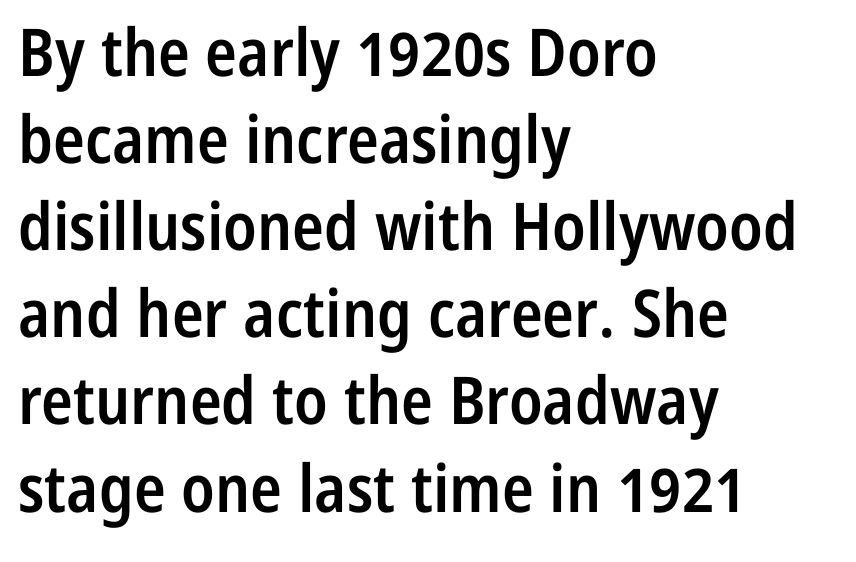
Q: Is the text bold? A: Semi-bold.
Q: Is the text italic (slanted)? A: No, it is upright.
Q: Is the typeface a serif or a sans-serif typeface? A: Sans-serif.
Q: Is the text underlined? A: No.
Q: How is the paragraph aligned? A: Left-aligned.
Q: Is the spacing between letters normal or unusually wide? A: Normal.
Q: Is the spacing between lines tight, normal or loose? A: Normal.
Q: Width (condensed, normal, or wide)? A: Condensed.
Q: Stroke contrast? A: Low.
Q: x-height? A: Medium.
Q: Monospaced? A: No.
